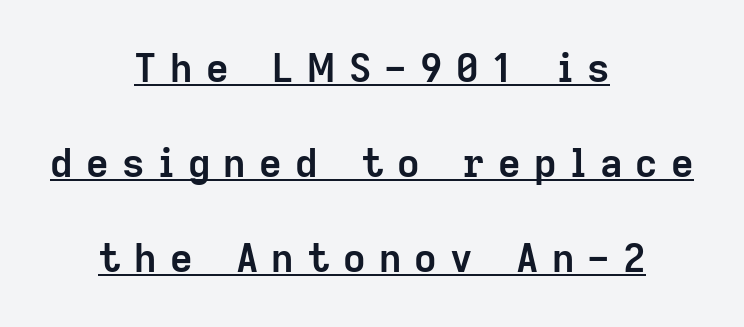
Q: Is the text bold? A: Yes.
Q: Is the text italic (slanted)? A: No, it is upright.
Q: Is the typeface a serif or a sans-serif typeface? A: Sans-serif.
Q: Is the text underlined? A: Yes.
Q: How is the paragraph aligned? A: Centered.
Q: Is the spacing between letters normal or unusually wide? A: Unusually wide.
Q: Is the spacing between lines tight, normal or loose? A: Loose.
Q: Width (condensed, normal, or wide)? A: Normal.
Q: Stroke contrast? A: Low.
Q: x-height? A: Medium.
Q: Monospaced? A: No.
